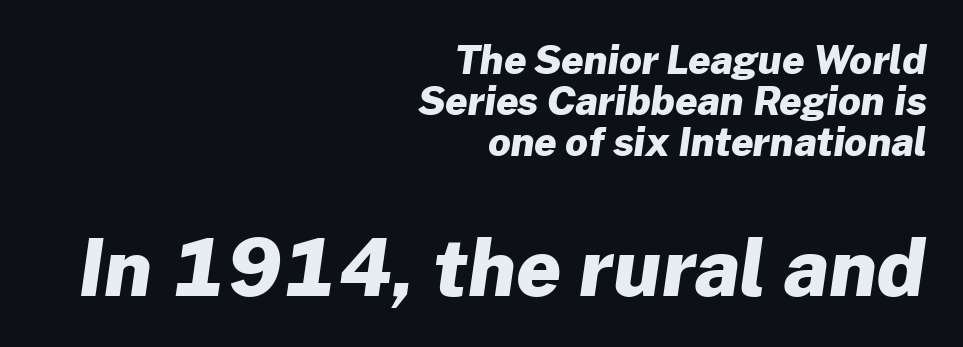
Is this a fixed-width face? No — the glyphs have proportional, varying widths. These lines are set flush right with a ragged left edge. As a designer I'd log this as weight 700, bold. The type is set solid horizontally, with unmodified tracking. Honestly, there is no underline to notice here at all.
